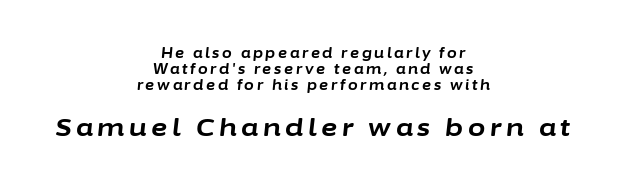
Q: Is the text bold? A: Yes.
Q: Is the text italic (slanted)? A: Yes, it leans right by about 6 degrees.
Q: Is the text underlined? A: No.
Q: How is the paragraph aligned? A: Centered.
Q: Is the spacing between lines tight, normal or loose? A: Tight.
Q: Which block of text is set in a larger size, the first (top) or the second (bottom)? A: The second (bottom) one.
